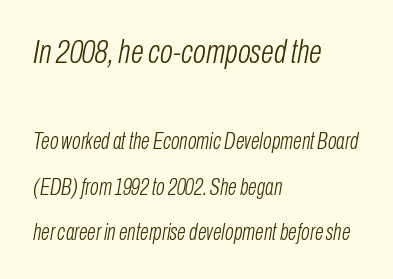
The image shows 34 px light, condensed type, italic (leaning right); set left-aligned, loose line spacing (1.99x), normal letter spacing, not underlined; the first (top) block is 1.48x larger; low stroke contrast and a medium x-height.
